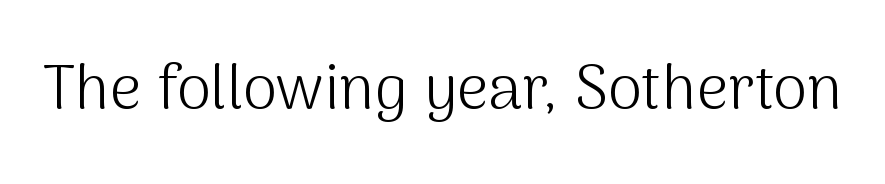
{"serif": "no", "italic": "no", "bold": "no", "weight": "light", "width": "normal", "stroke_contrast": "medium", "x_height": "medium", "monospaced": "no", "underline": "no", "letter_spacing": "normal", "letter_spacing_em": 0.0, "glyph_px": 62}
